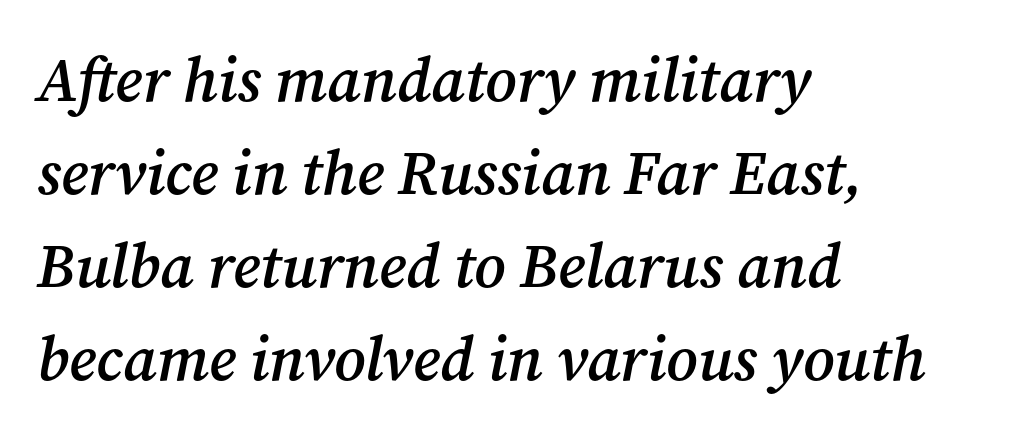
The image shows 62 px semibold serif type, italic (leaning right); set left-aligned, normal line spacing (1.5x), normal letter spacing, not underlined; medium stroke contrast and a medium x-height.
